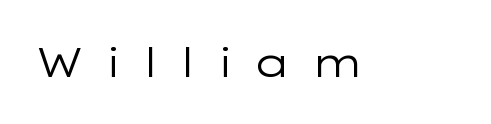
These lines are rendered in a variable-pitch font. Someone cranked the tracking dial way up on this one. Stroke terminals: plain, sans-serif. The area under the type is left untouched. Posture: upright roman.
